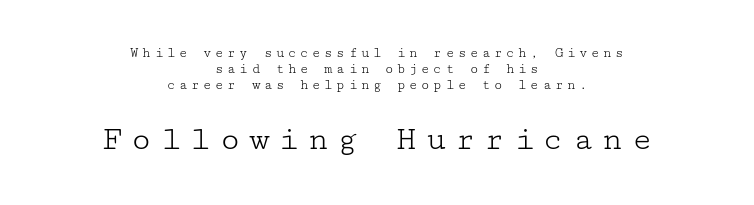
The block sitting lower on the canvas is the one with enlarged characters. The block of text is dense from top to bottom, with scant space between rows. A student would call this center alignment; a typographer would say set centered. Regarding serifs, this sample has them. Words float on clear page, feet unadorned. Nothing heavy about these letters — not bold at all.
